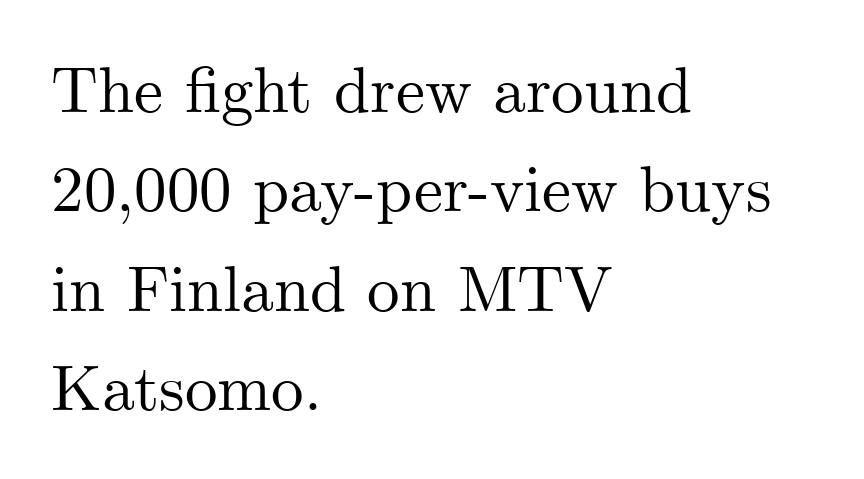
{"serif": "yes", "italic": "no", "width": "normal", "stroke_contrast": "medium", "x_height": "small", "monospaced": "no", "underline": "no", "align": "left", "line_spacing": "normal", "line_spacing_ratio": 1.53, "letter_spacing": "normal", "letter_spacing_em": 0.0, "glyph_px": 65}
